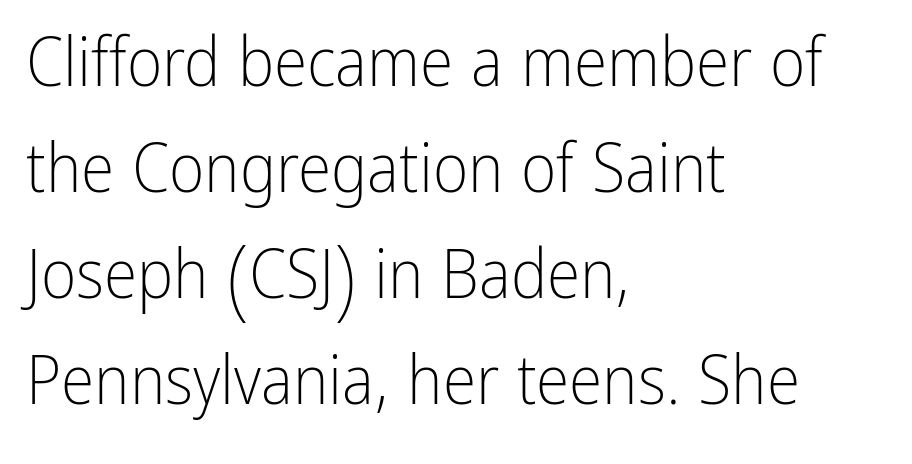
The image shows 68 px light, condensed sans-serif type, upright; set left-aligned, normal line spacing (1.56x), normal letter spacing, not underlined; low stroke contrast and a medium x-height.
